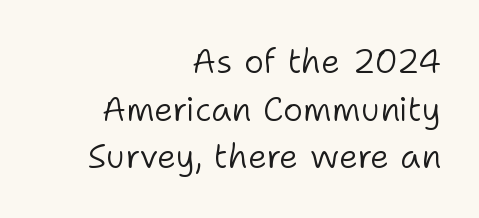
The image shows 34 px light sans-serif type, upright; set right-aligned, normal line spacing (1.4x), normal letter spacing, not underlined; low stroke contrast and a medium x-height.
